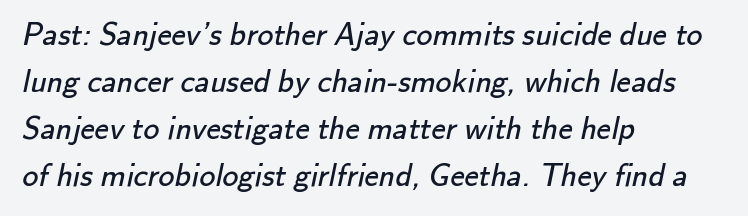
{"serif": "no", "bold": "no", "weight": "regular", "width": "normal", "stroke_contrast": "low", "x_height": "small", "monospaced": "no", "underline": "no", "align": "left", "line_spacing": "normal", "line_spacing_ratio": 1.47, "letter_spacing": "normal", "letter_spacing_em": 0.0, "glyph_px": 32}
